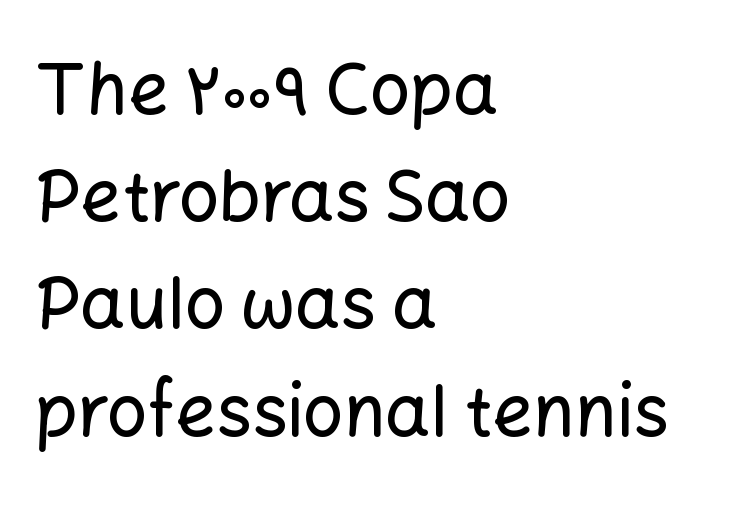
Leading: standard. The type sits square on the baseline with zero lean. The foot of each line stays bare and open. The typesetter chose a ragged-right arrangement here.
